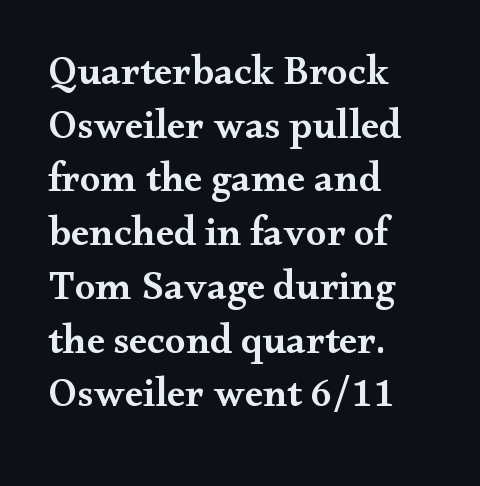
Summary of vertical rhythm: regular, with standard interline spacing. Regarding serifs, this sample has them. Italic: no, the glyphs are upright roman. Here the designer chose a conventional face with non-uniform glyph widths. Horizontal alignment here is leftward, the default for most running prose. The horizontal fit of the characters is conventional and even.
